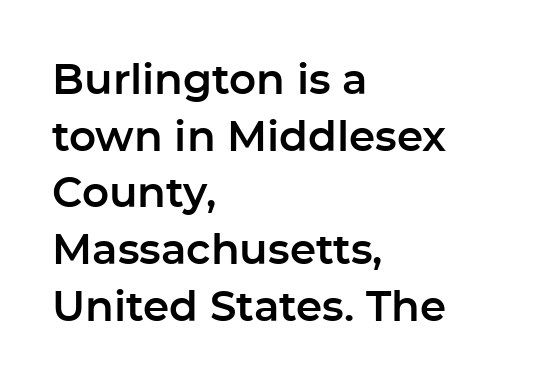
The image shows 42 px sans-serif type, upright; set left-aligned, normal line spacing (1.35x), normal letter spacing, not underlined; low stroke contrast and a medium x-height.
